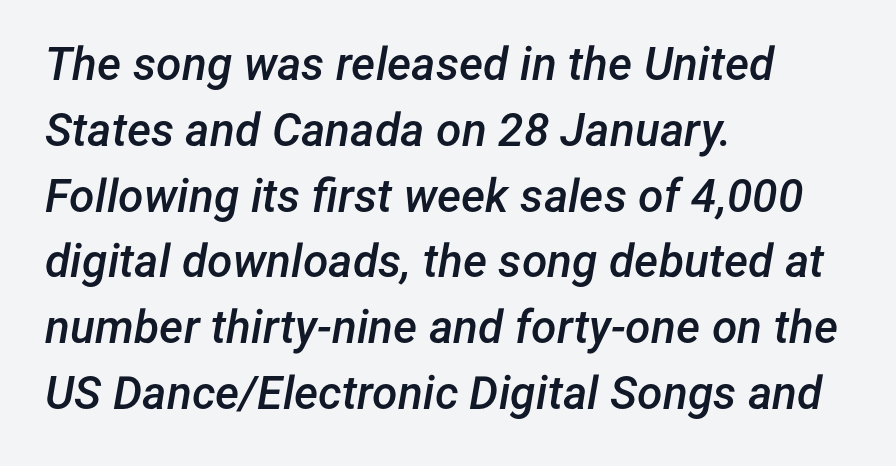
No word sits above an underline. Here the designer chose a conventional face with non-uniform glyph widths. Moderately thickened strokes mark this as semibold type. Horizontal bands of white between lines are of average thickness.
